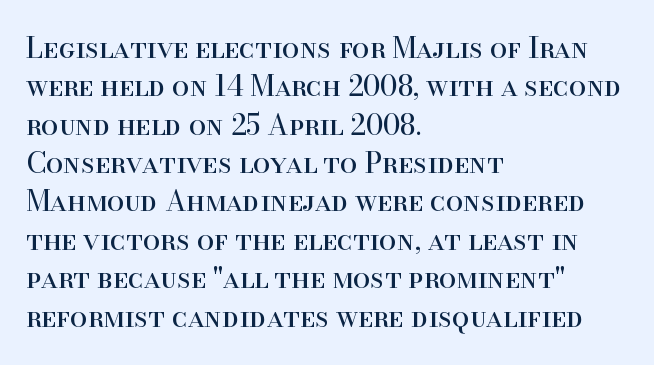
{"serif": "yes", "italic": "no", "bold": "no", "weight": "regular", "width": "normal", "stroke_contrast": "high", "x_height": "small", "monospaced": "no", "underline": "no", "align": "left", "line_spacing": "normal", "line_spacing_ratio": 1.37, "letter_spacing": "normal", "letter_spacing_em": 0.0, "glyph_px": 28}
